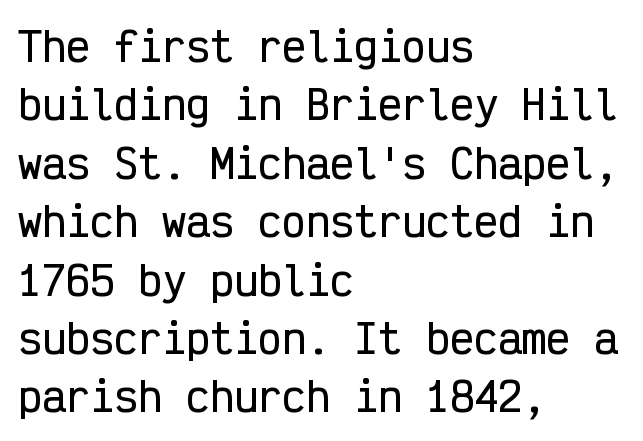
Compared with typical paragraphs, the rows here are spaced about the same. The face used here is monospaced, like something from a code editor. The text was rendered using a sans face with plain stroke endings. In terms of posture, this sample is upright. Characters follow at the spacing the type designer built in.
